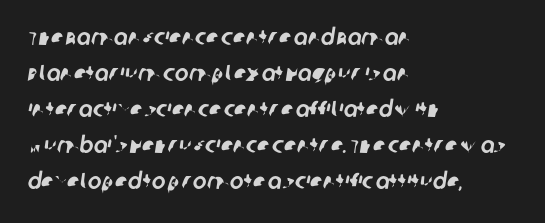
{"underline": "no", "align": "left", "line_spacing": "normal", "line_spacing_ratio": 1.57, "letter_spacing": "normal", "letter_spacing_em": 0.0, "glyph_px": 23}
